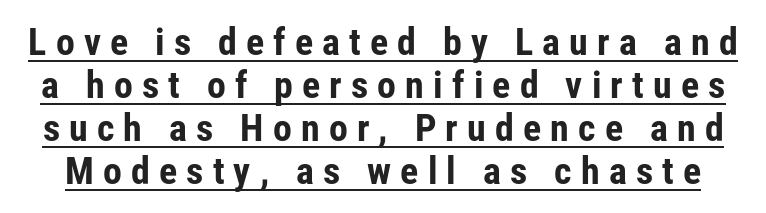
{"serif": "no", "italic": "no", "bold": "yes", "weight": "bold", "width": "condensed", "stroke_contrast": "low", "x_height": "medium", "monospaced": "no", "underline": "yes", "line_spacing": "tight", "line_spacing_ratio": 1.13, "letter_spacing": "wide", "letter_spacing_em": 0.24, "glyph_px": 38}
